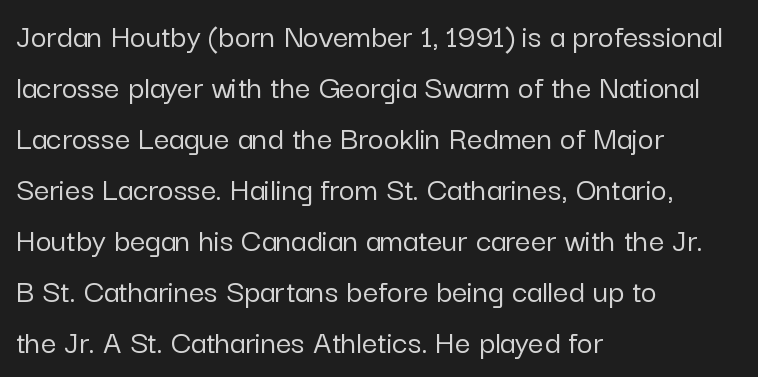
Here the glyphs are tracked normally, forming tight word shapes. Honestly, there is no underline to notice here at all. The typeface chosen for these lines omits serifs. Do the characters align in a grid? No, the font is proportional. Notice how the stems are strictly vertical — no italics here. Notice how descenders clear the ascenders below comfortably — that's standard leading.
